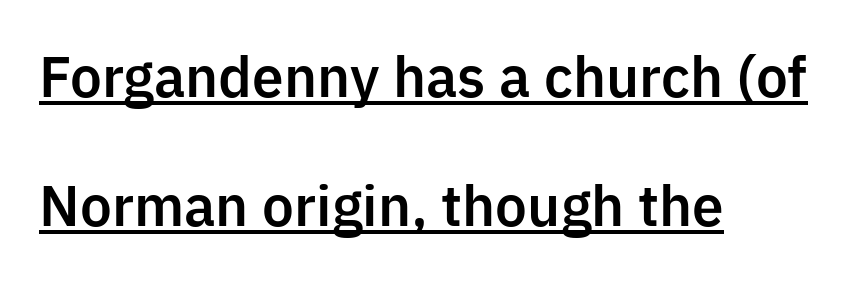
{"serif": "no", "italic": "no", "width": "normal", "stroke_contrast": "low", "x_height": "medium", "monospaced": "no", "underline": "yes", "align": "left", "line_spacing": "loose", "line_spacing_ratio": 2.39, "letter_spacing": "normal", "letter_spacing_em": 0.0, "glyph_px": 54}
